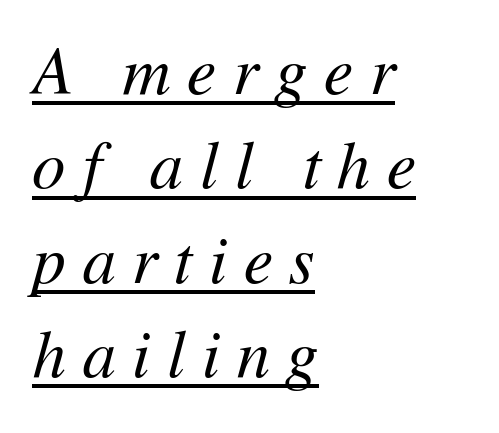
Q: Is the text bold? A: No.
Q: Is the text italic (slanted)? A: Yes, it leans right by about 11 degrees.
Q: Is the text underlined? A: Yes.
Q: How is the paragraph aligned? A: Left-aligned.
Q: Is the spacing between letters normal or unusually wide? A: Unusually wide.
Q: Is the spacing between lines tight, normal or loose? A: Normal.
Q: Width (condensed, normal, or wide)? A: Normal.
Q: Stroke contrast? A: Medium.
Q: x-height? A: Medium.
Q: Monospaced? A: No.
